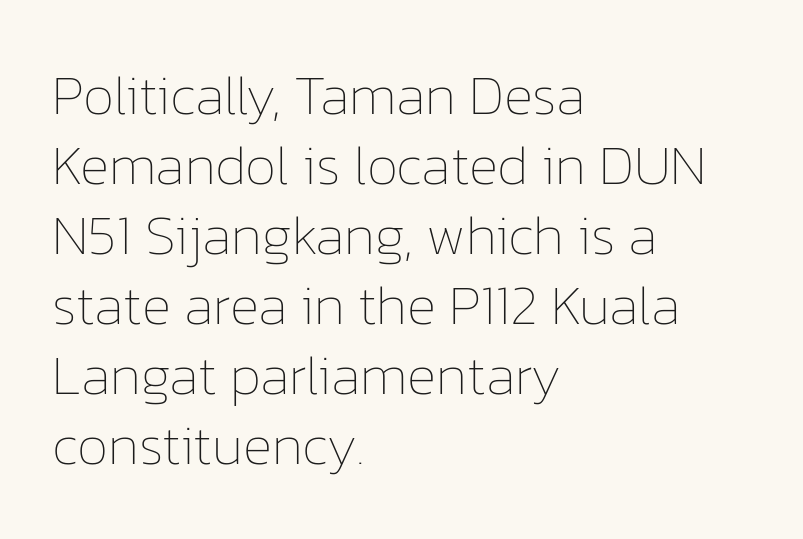
The image shows 56 px thin type, upright; set left-aligned, normal line spacing (1.25x), normal letter spacing, not underlined; low stroke contrast and a medium x-height.
